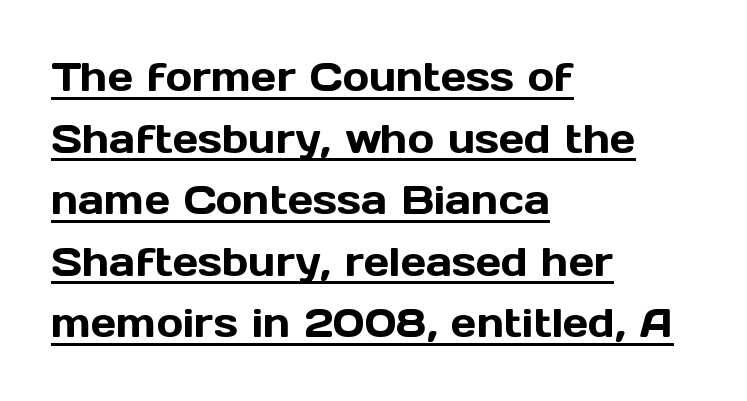
One-word summary of the alignment: left. The sample's only ornament is a line tracing under the words. This is roman type, the default non-slanted kind. Here the designer chose a conventional face with non-uniform glyph widths. The passage shown is typeset with a sans-serif family. A typesetter would call this leading conventional body-copy spacing.
